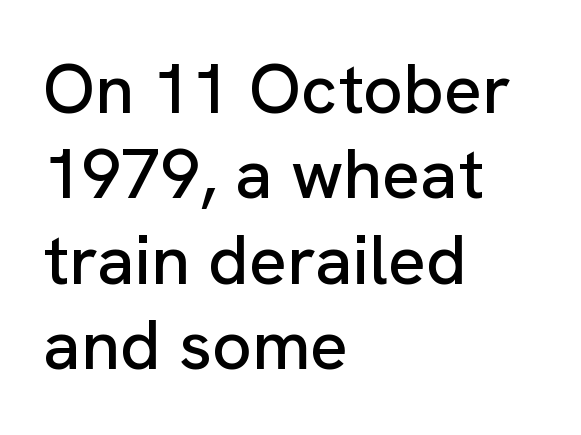
{"serif": "no", "italic": "no", "width": "normal", "stroke_contrast": "low", "x_height": "medium", "monospaced": "no", "underline": "no", "align": "left", "line_spacing_ratio": 1.22, "letter_spacing": "normal", "letter_spacing_em": 0.0, "glyph_px": 70}
